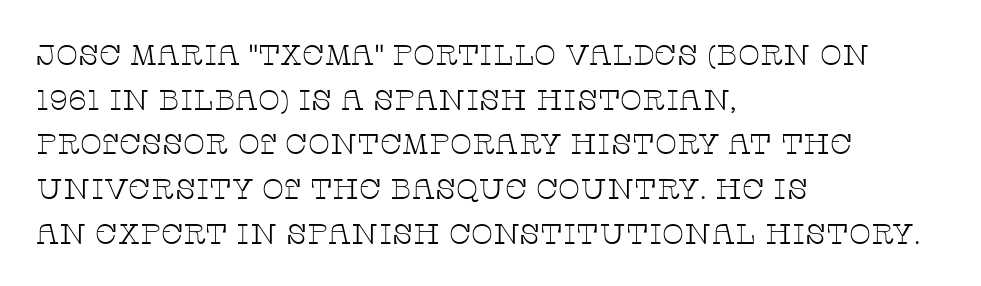
{"serif": "yes", "italic": "no", "bold": "no", "weight": "thin", "width": "wide", "stroke_contrast": "low", "x_height": "large", "monospaced": "no", "underline": "no", "align": "left", "line_spacing": "normal", "line_spacing_ratio": 1.54, "letter_spacing": "normal", "letter_spacing_em": 0.0, "glyph_px": 29}
